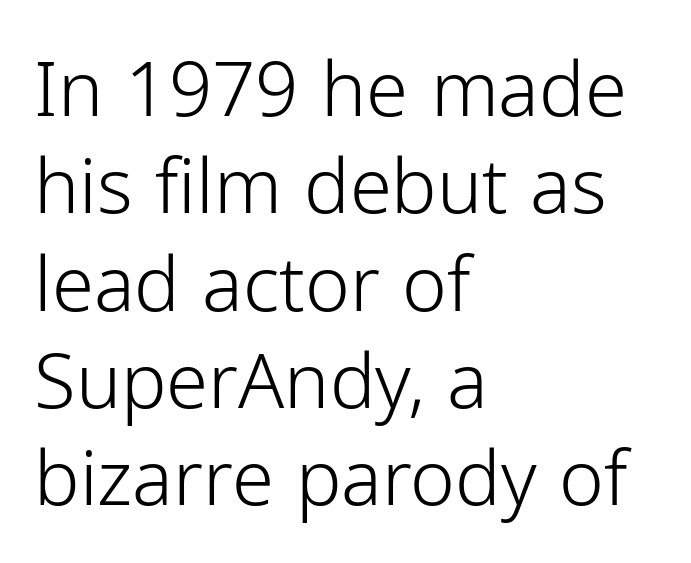
The image shows 76 px light sans-serif type, upright; set left-aligned, normal line spacing (1.28x), normal letter spacing, not underlined; low stroke contrast and a medium x-height.
